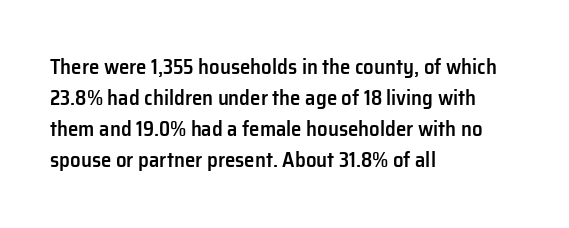
The image shows 21 px text type, upright; set left-aligned, normal line spacing (1.48x), normal letter spacing, not underlined.
